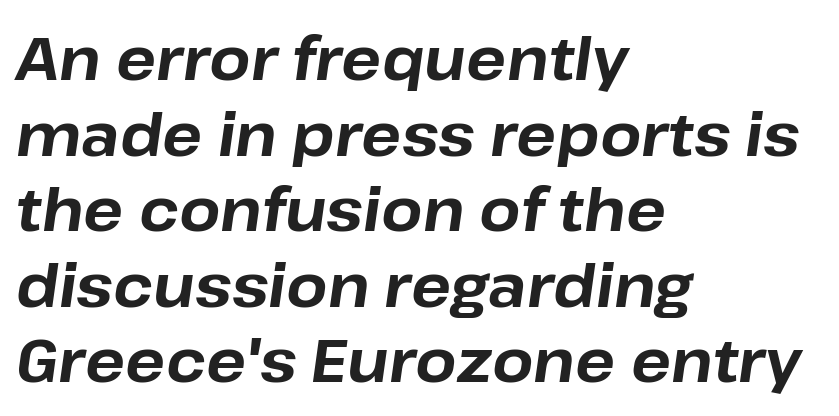
{"italic": "yes", "lean": "right", "slant_degrees": 8, "bold": "yes", "weight": "bold", "width": "normal", "stroke_contrast": "low", "x_height": "medium", "monospaced": "no", "underline": "no", "align": "left", "line_spacing": "normal", "line_spacing_ratio": 1.28, "letter_spacing": "normal", "letter_spacing_em": 0.0, "glyph_px": 59}
